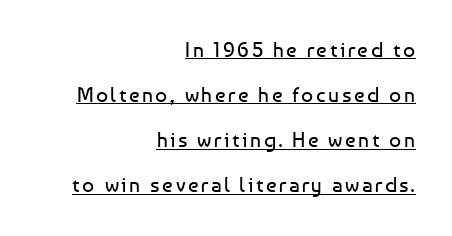
{"italic": "no", "bold": "no", "underline": "yes", "align": "right", "line_spacing": "loose", "line_spacing_ratio": 2.15, "glyph_px": 21}
